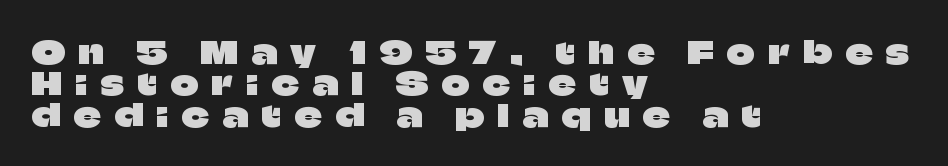
Q: Is the text italic (slanted)? A: No, it is upright.
Q: Is the typeface a serif or a sans-serif typeface? A: Sans-serif.
Q: Is the text underlined? A: No.
Q: How is the paragraph aligned? A: Left-aligned.
Q: Is the spacing between letters normal or unusually wide? A: Unusually wide.
Q: Is the spacing between lines tight, normal or loose? A: Tight.
Q: Width (condensed, normal, or wide)? A: Normal.
Q: Stroke contrast? A: Low.
Q: x-height? A: Large.
Q: Monospaced? A: No.
